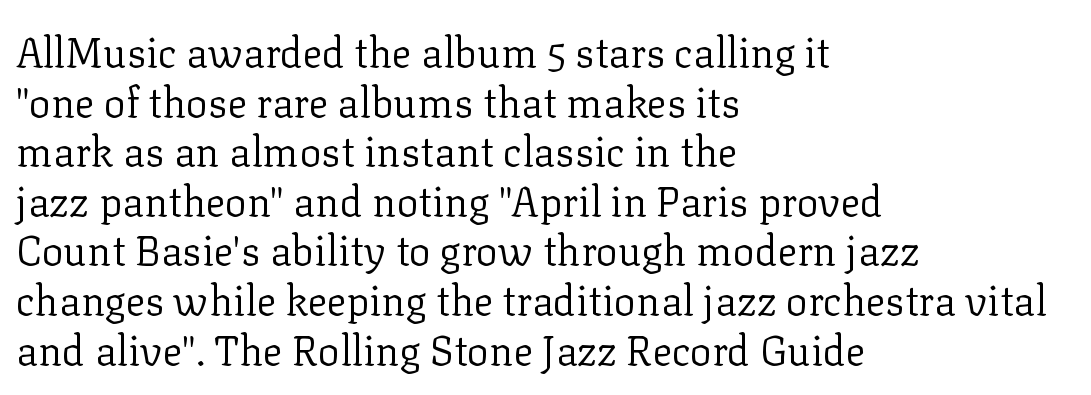
Q: Is the text bold? A: No.
Q: Is the text italic (slanted)? A: No, it is upright.
Q: Is the typeface a serif or a sans-serif typeface? A: Serif.
Q: Is the text underlined? A: No.
Q: How is the paragraph aligned? A: Left-aligned.
Q: Is the spacing between letters normal or unusually wide? A: Normal.
Q: Width (condensed, normal, or wide)? A: Normal.
Q: Stroke contrast? A: Low.
Q: x-height? A: Medium.
Q: Monospaced? A: No.
